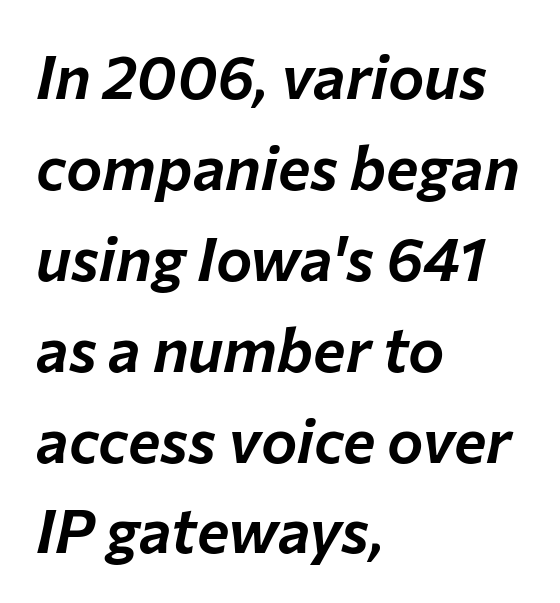
Q: Is the text italic (slanted)? A: Yes, it leans right by about 12 degrees.
Q: Is the text underlined? A: No.
Q: How is the paragraph aligned? A: Left-aligned.
Q: Is the spacing between letters normal or unusually wide? A: Normal.
Q: Is the spacing between lines tight, normal or loose? A: Normal.
Q: Width (condensed, normal, or wide)? A: Normal.
Q: Stroke contrast? A: Low.
Q: x-height? A: Medium.
Q: Monospaced? A: No.
